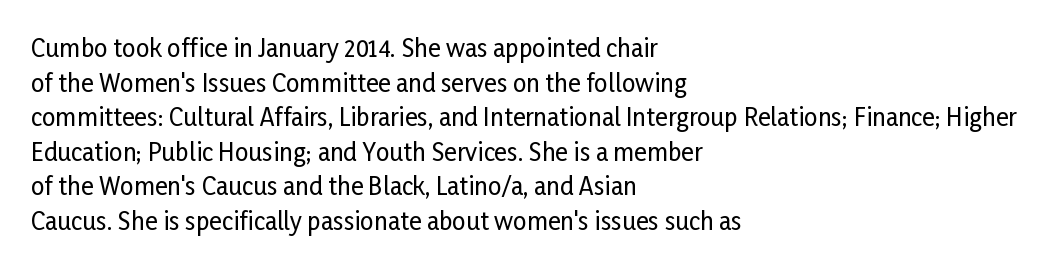
Q: Is the text italic (slanted)? A: No, it is upright.
Q: Is the text underlined? A: No.
Q: How is the paragraph aligned? A: Left-aligned.
Q: Is the spacing between letters normal or unusually wide? A: Normal.
Q: Is the spacing between lines tight, normal or loose? A: Normal.
